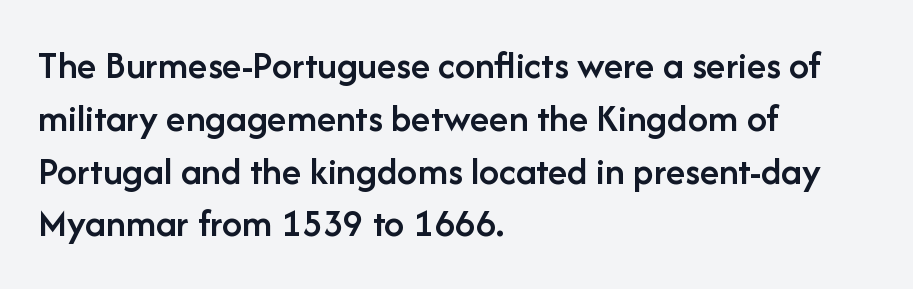
The tracking reads as untouched default to a designer's eye. How heavy is the stroke? Medium-heavy — a semibold, shy of bold. Varying glyph widths throughout — classic text-font behaviour. A typesetter would mark this as roman, not italic.
